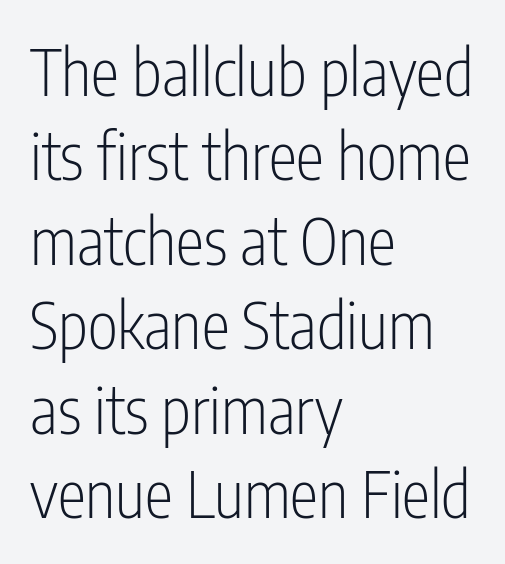
Q: Is the text bold? A: No.
Q: Is the text italic (slanted)? A: No, it is upright.
Q: Is the typeface a serif or a sans-serif typeface? A: Sans-serif.
Q: Is the text underlined? A: No.
Q: How is the paragraph aligned? A: Left-aligned.
Q: Is the spacing between letters normal or unusually wide? A: Normal.
Q: Is the spacing between lines tight, normal or loose? A: Normal.
Q: Width (condensed, normal, or wide)? A: Condensed.
Q: Stroke contrast? A: Low.
Q: x-height? A: Medium.
Q: Monospaced? A: No.
